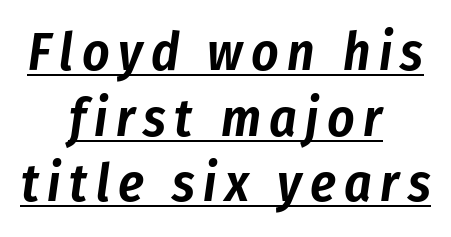
{"italic": "yes", "lean": "right", "slant_degrees": 8, "width": "condensed", "stroke_contrast": "low", "x_height": "medium", "monospaced": "no", "underline": "yes", "align": "center", "line_spacing_ratio": 1.24, "glyph_px": 53}
